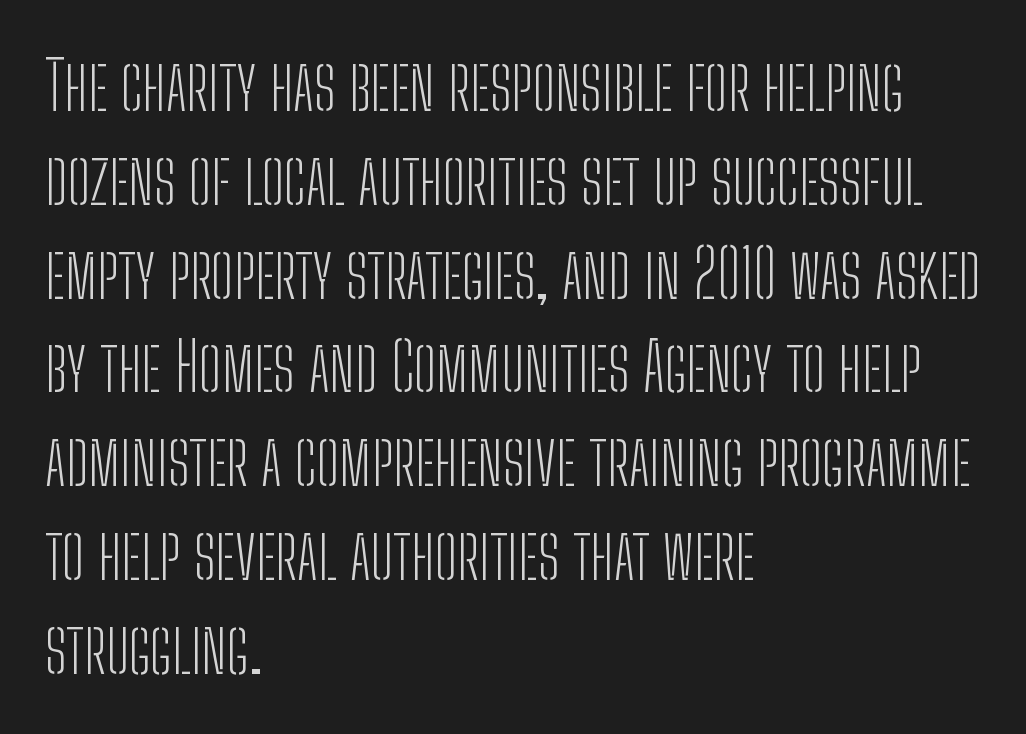
The image shows 67 px light, condensed sans-serif type, upright; set left-aligned, normal line spacing (1.4x), normal letter spacing, not underlined; low stroke contrast and a medium x-height.
